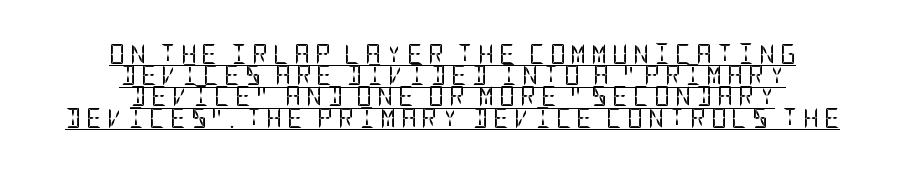
Q: Is the text bold? A: No.
Q: Is the text italic (slanted)? A: No, it is upright.
Q: Is the text underlined? A: Yes.
Q: How is the paragraph aligned? A: Centered.
Q: Is the spacing between letters normal or unusually wide? A: Unusually wide.
Q: Is the spacing between lines tight, normal or loose? A: Tight.
